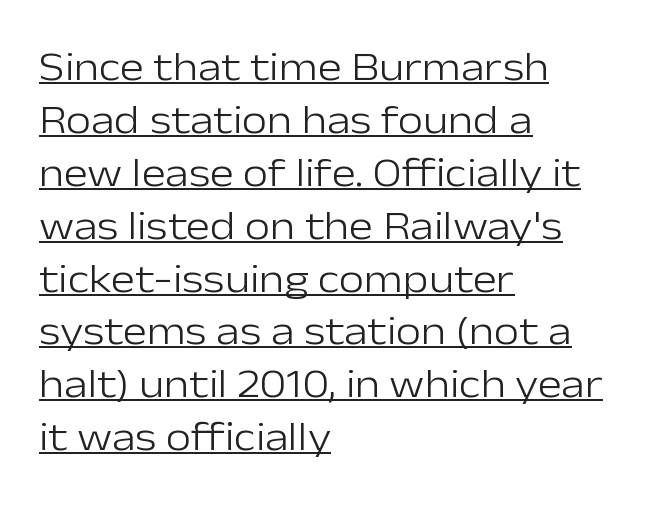
The font family rendered here belongs to the sans-serif group. The letters advance in unequal steps, a hallmark of proportional type. Does the lettering tilt? It doesn't — this is upright. Casual observation: everything's shoved over to the left. How are the letters spaced? Ordinarily, with no added tracking.
